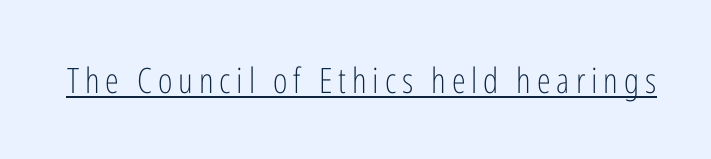
Q: Is the text bold? A: No.
Q: Is the text italic (slanted)? A: No, it is upright.
Q: Is the typeface a serif or a sans-serif typeface? A: Sans-serif.
Q: Is the text underlined? A: Yes.
Q: Width (condensed, normal, or wide)? A: Condensed.
Q: Stroke contrast? A: Low.
Q: x-height? A: Medium.
Q: Monospaced? A: No.
